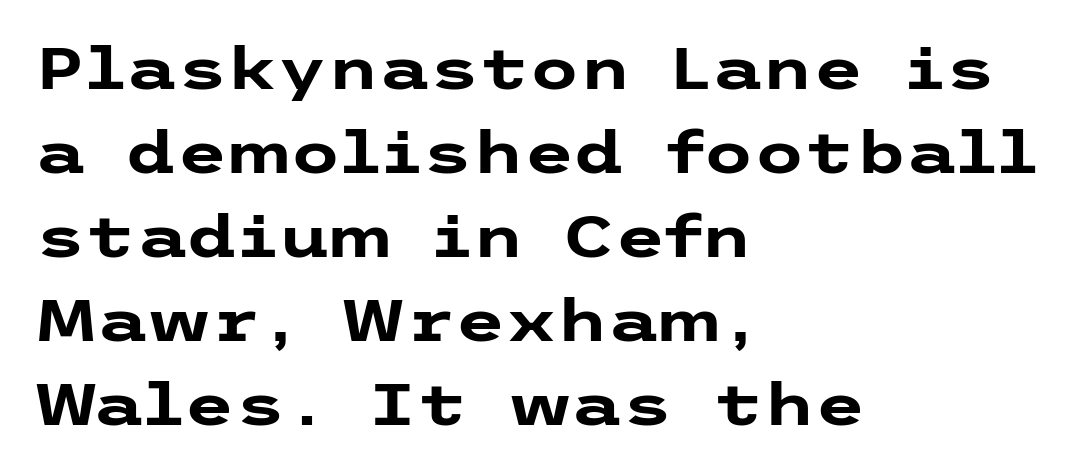
{"serif": "no", "italic": "no", "bold": "yes", "weight": "heavy", "width": "wide", "stroke_contrast": "low", "x_height": "medium", "underline": "no", "align": "left", "line_spacing": "normal", "line_spacing_ratio": 1.45, "letter_spacing": "normal", "letter_spacing_em": 0.0, "glyph_px": 58}
